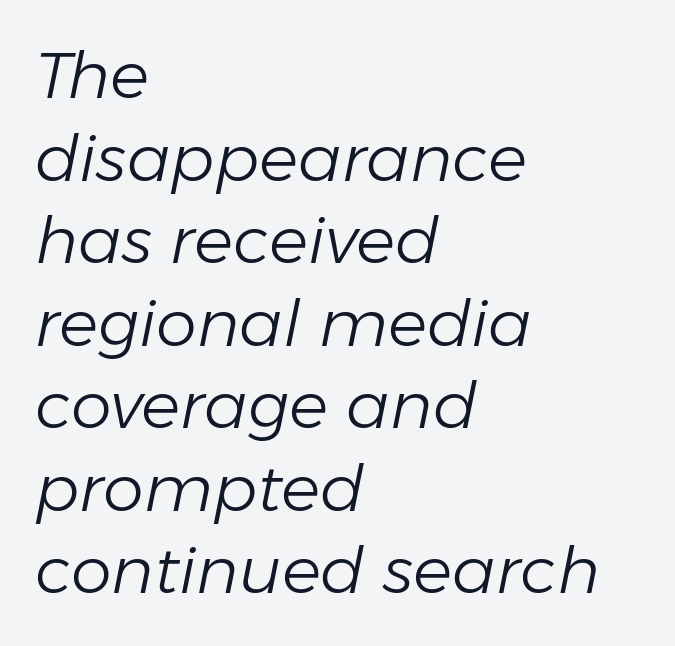
{"italic": "yes", "lean": "right", "slant_degrees": 11, "bold": "no", "weight": "light", "width": "normal", "stroke_contrast": "low", "x_height": "medium", "monospaced": "no", "underline": "no", "align": "left", "line_spacing": "normal", "line_spacing_ratio": 1.27, "letter_spacing": "normal", "letter_spacing_em": 0.0, "glyph_px": 65}
